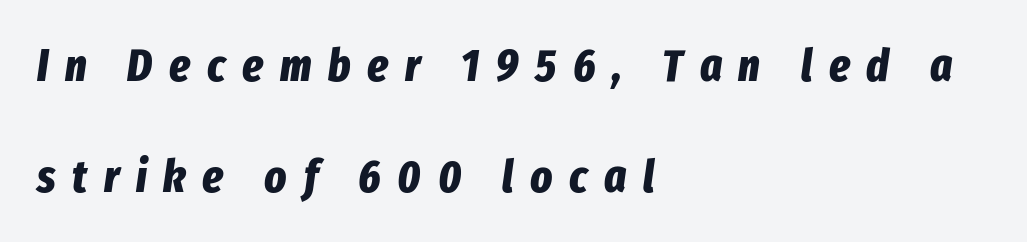
The image shows 46 px bold, condensed type, italic (leaning right); set left-aligned, loose line spacing (2.41x), unusually wide letter spacing (+0.36 em), not underlined; low stroke contrast and a medium x-height.
